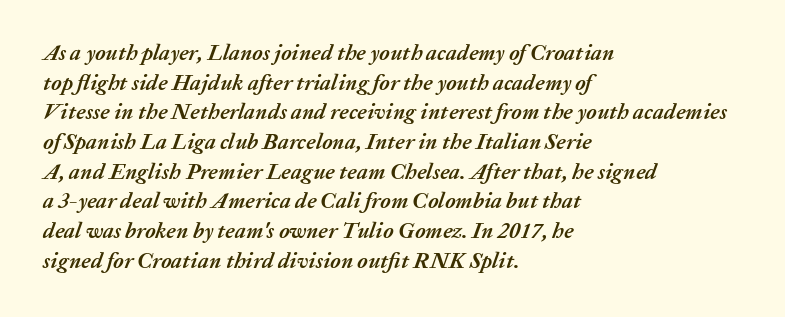
{"italic": "yes", "lean": "right", "slant_degrees": 20, "bold": "yes", "underline": "no", "align": "left", "line_spacing": "normal", "line_spacing_ratio": 1.35, "letter_spacing": "normal", "letter_spacing_em": 0.0, "glyph_px": 22}
